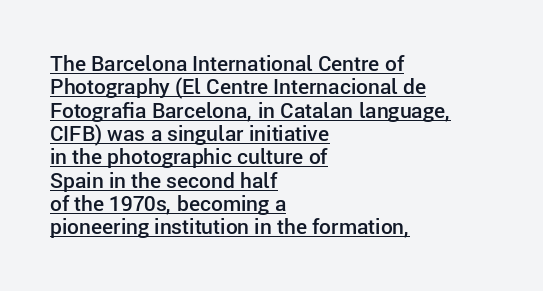
The image shows 21 px text type, upright; set left-aligned, tight line spacing (1.11x), normal letter spacing, underlined.
